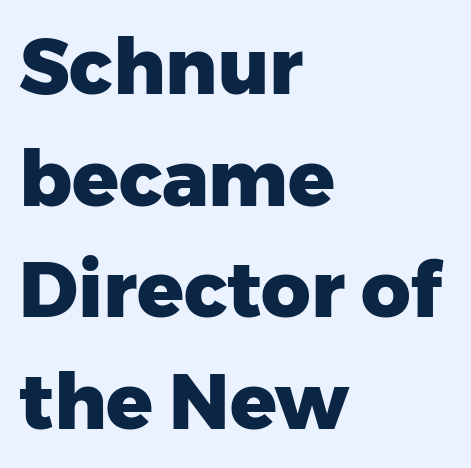
The image shows 77 px heavy sans-serif type, upright; set left-aligned, normal line spacing (1.45x), normal letter spacing, not underlined; low stroke contrast and a medium x-height.
